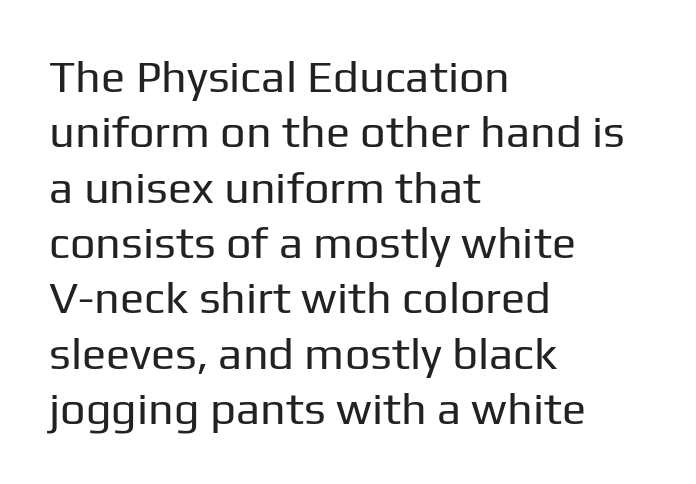
The image shows 45 px regular-weight sans-serif type, upright; set left-aligned, line spacing 1.23x, normal letter spacing, not underlined; low stroke contrast and a medium x-height.
